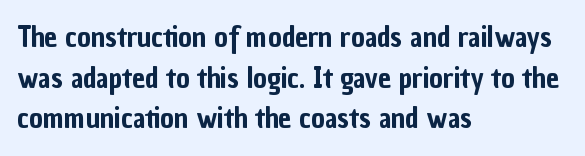
{"serif": "no", "italic": "no", "width": "condensed", "stroke_contrast": "low", "x_height": "medium", "monospaced": "no", "underline": "no", "align": "left", "line_spacing": "normal", "line_spacing_ratio": 1.4, "letter_spacing": "normal", "letter_spacing_em": 0.0, "glyph_px": 29}
